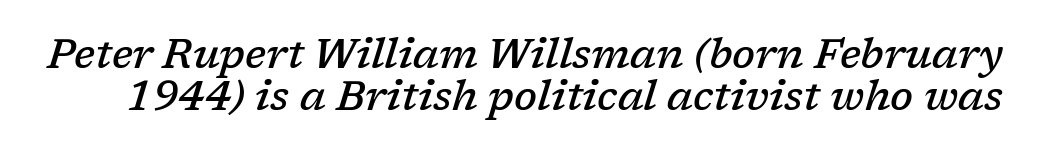
The image shows 41 px semibold serif type, italic (leaning right); set tight line spacing (1.02x), normal letter spacing, not underlined; low stroke contrast and a medium x-height.
